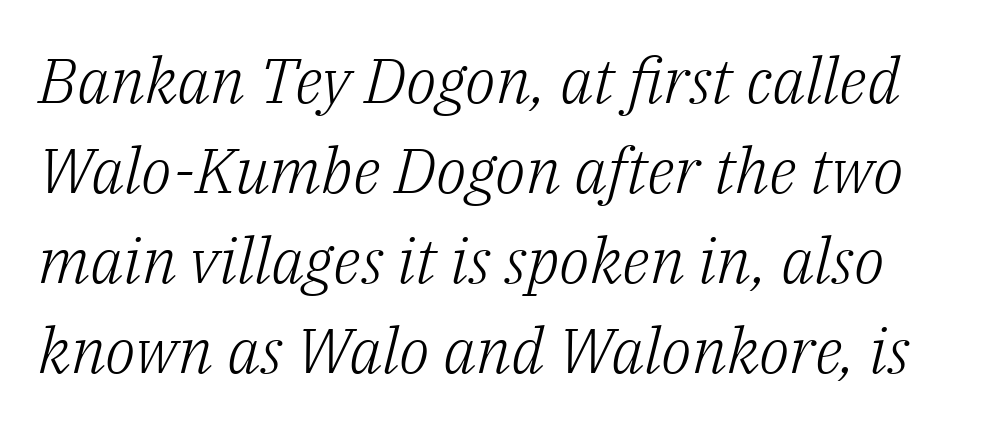
The image shows 63 px light serif type, italic (leaning right); set normal line spacing (1.43x), normal letter spacing, not underlined; low stroke contrast and a medium x-height.
